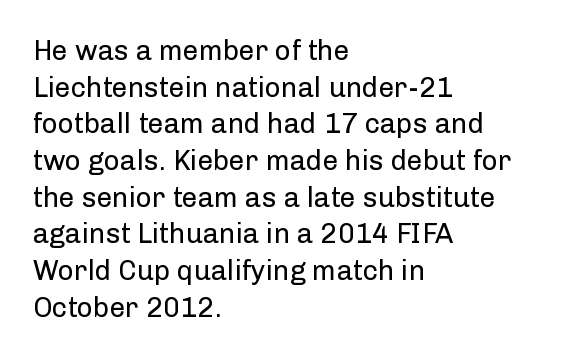
Characters follow at the spacing the type designer built in. Whoever set this chose a conventional vertical rhythm. No letter is thick-stroked: the sample isn't bold. The typeface chosen for these lines omits serifs. Where is the straight margin? On the left.
